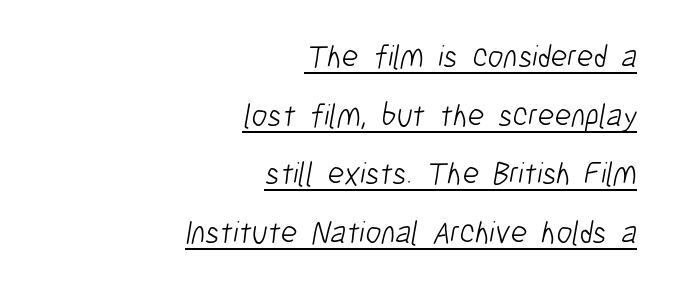
{"serif": "no", "bold": "no", "weight": "light", "width": "condensed", "stroke_contrast": "low", "x_height": "medium", "monospaced": "no", "underline": "yes", "align": "right", "line_spacing_ratio": 1.83, "letter_spacing": "normal", "letter_spacing_em": 0.0, "glyph_px": 32}
